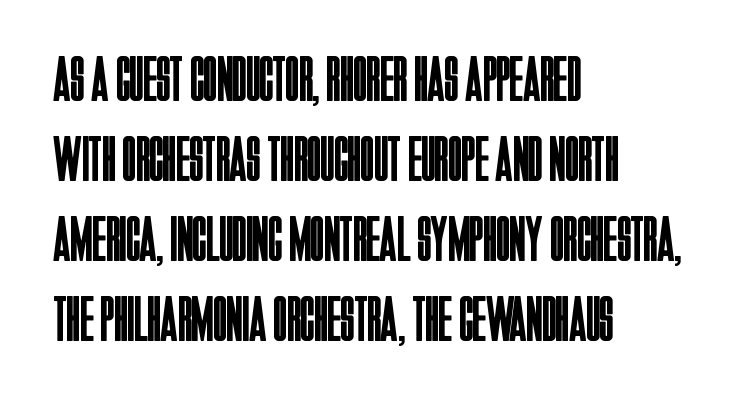
Think standard paragraph weight, or any step lighter than that. One-word summary of the alignment: left. The rendering uses natural spacing where letterforms have individual widths. Ordinary non-slanted type is in use. Glyph-to-glyph distance matches everyday printed text. Vertically, the passage feels balanced, rows spaced as you'd expect.
